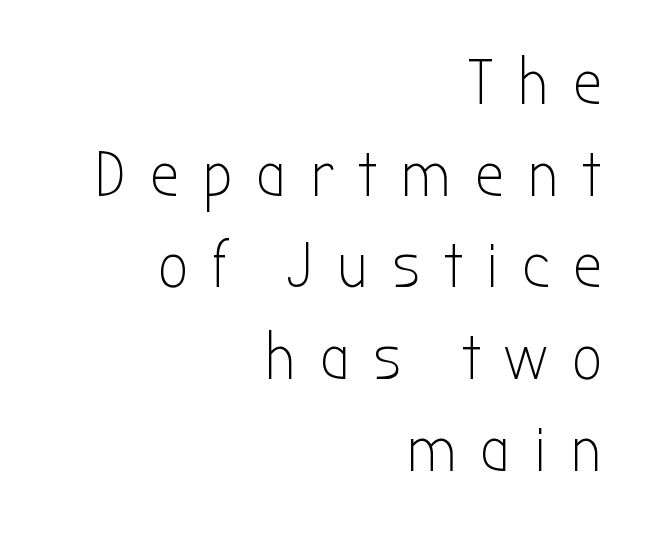
You could not count columns in this text — the font is proportionally spaced. Successive baselines arrive at the customary interval. No italicization has been applied; the sample stays upright. Here the glyphs are tracked loosely, breaking word shapes into spaced letters. The characters display no serif detailing; their extremities are plain.
